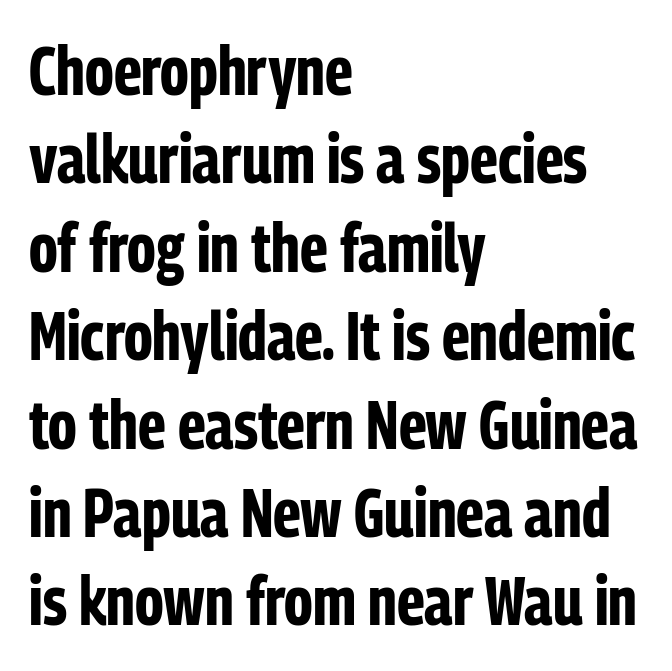
{"serif": "no", "italic": "no", "bold": "yes", "weight": "bold", "width": "condensed", "stroke_contrast": "low", "x_height": "medium", "monospaced": "no", "underline": "no", "align": "left", "line_spacing": "normal", "line_spacing_ratio": 1.3, "letter_spacing": "normal", "letter_spacing_em": 0.0, "glyph_px": 68}
